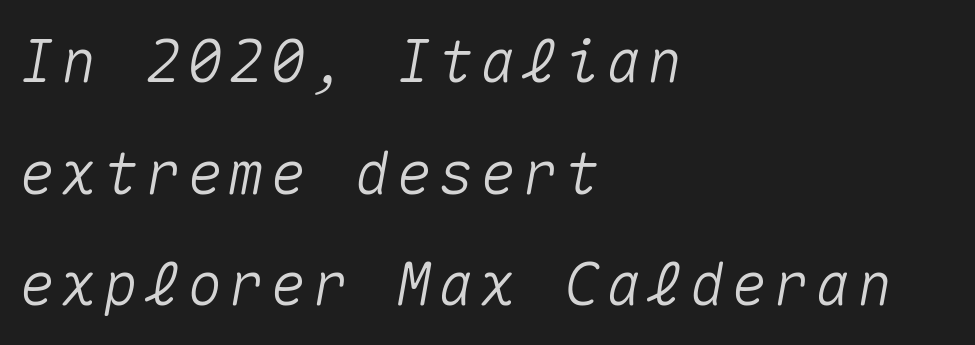
The image shows 59 px text type, italic (leaning right), monospaced; set left-aligned, line spacing 1.89x, not underlined; medium stroke contrast and a medium x-height.
